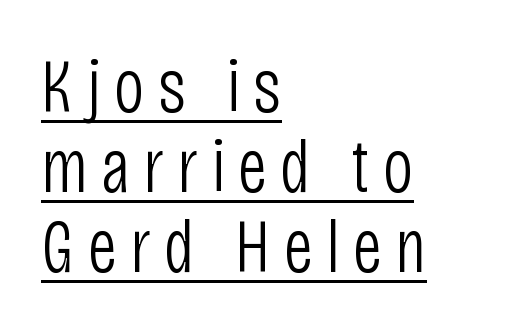
Q: Is the text bold? A: No.
Q: Is the text italic (slanted)? A: No, it is upright.
Q: Is the typeface a serif or a sans-serif typeface? A: Sans-serif.
Q: Is the text underlined? A: Yes.
Q: How is the paragraph aligned? A: Left-aligned.
Q: Is the spacing between lines tight, normal or loose? A: Tight.
Q: Width (condensed, normal, or wide)? A: Condensed.
Q: Stroke contrast? A: Low.
Q: x-height? A: Large.
Q: Monospaced? A: No.
